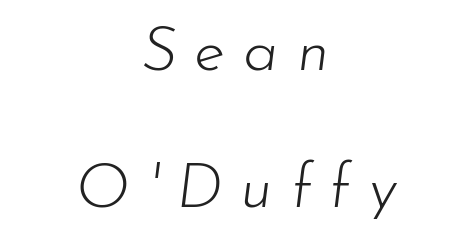
The image shows 63 px light type, italic (leaning right); set centered, loose line spacing (2.18x), unusually wide letter spacing (+0.29 em), not underlined; low stroke contrast and a small x-height.
